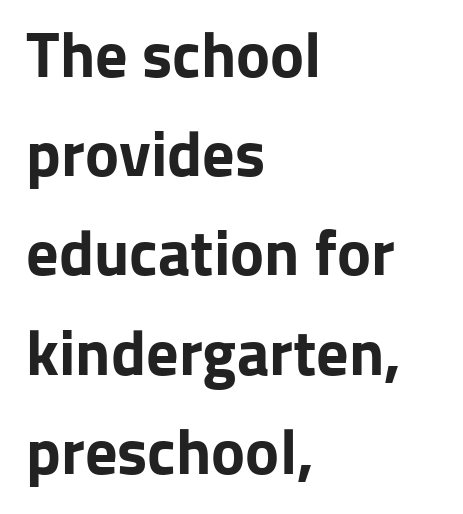
Q: Is the text bold? A: Yes.
Q: Is the text italic (slanted)? A: No, it is upright.
Q: Is the typeface a serif or a sans-serif typeface? A: Sans-serif.
Q: Is the text underlined? A: No.
Q: How is the paragraph aligned? A: Left-aligned.
Q: Is the spacing between letters normal or unusually wide? A: Normal.
Q: Is the spacing between lines tight, normal or loose? A: Normal.
Q: Width (condensed, normal, or wide)? A: Normal.
Q: Stroke contrast? A: Low.
Q: x-height? A: Medium.
Q: Monospaced? A: No.
